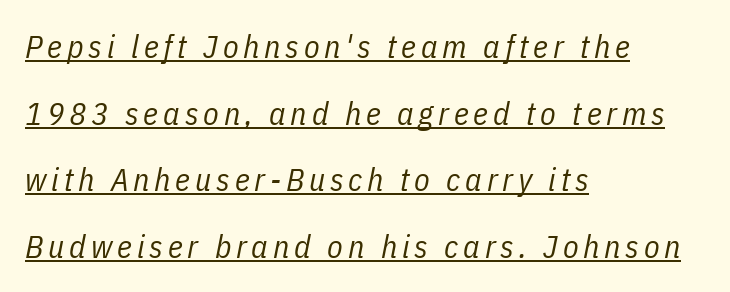
Q: Is the text bold? A: No.
Q: Is the text italic (slanted)? A: Yes, it leans right by about 11 degrees.
Q: Is the text underlined? A: Yes.
Q: How is the paragraph aligned? A: Left-aligned.
Q: Is the spacing between lines tight, normal or loose? A: Loose.
Q: Width (condensed, normal, or wide)? A: Condensed.
Q: Stroke contrast? A: Low.
Q: x-height? A: Medium.
Q: Monospaced? A: No.
